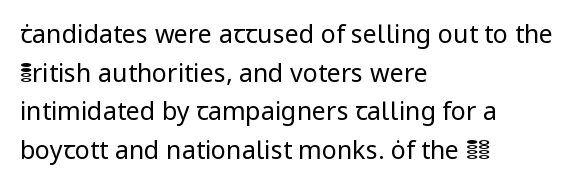
Notice how descenders clear the ascenders below comfortably — that's standard leading. Posture: vertical. Letter spacing: default. This rendering uses left alignment, leaving the right contour irregular.
